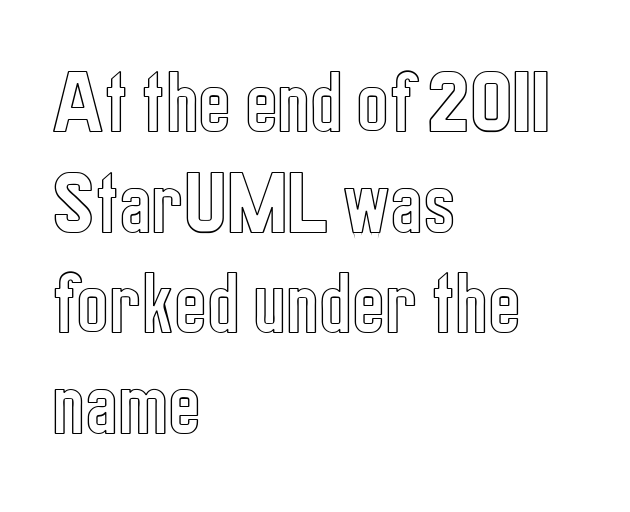
{"italic": "no", "width": "condensed", "x_height": "medium", "monospaced": "no", "underline": "no", "align": "left", "line_spacing": "normal", "line_spacing_ratio": 1.46, "letter_spacing": "normal", "letter_spacing_em": 0.0, "glyph_px": 69}
